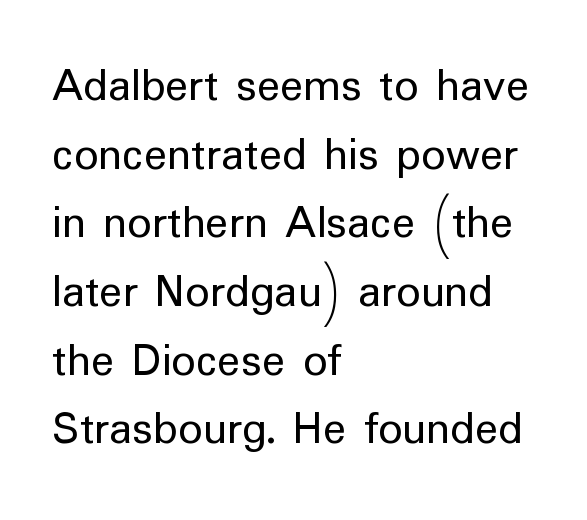
The gap between lines stays unmarked. Ordinary non-slanted type is in use. Does the copy run flush right? No — it runs flush left. Bold? No — there's no thickening of the strokes. Students, note that the glyphs here touch the page at normal intervals.
